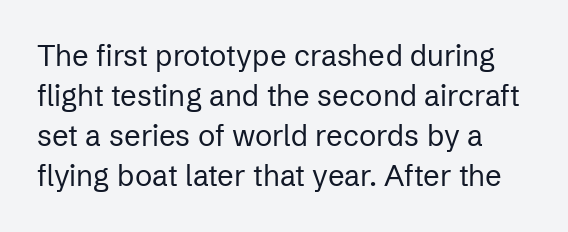
The image shows 29 px regular-weight sans-serif type, upright; set normal line spacing (1.38x), normal letter spacing, not underlined; low stroke contrast and a medium x-height.
